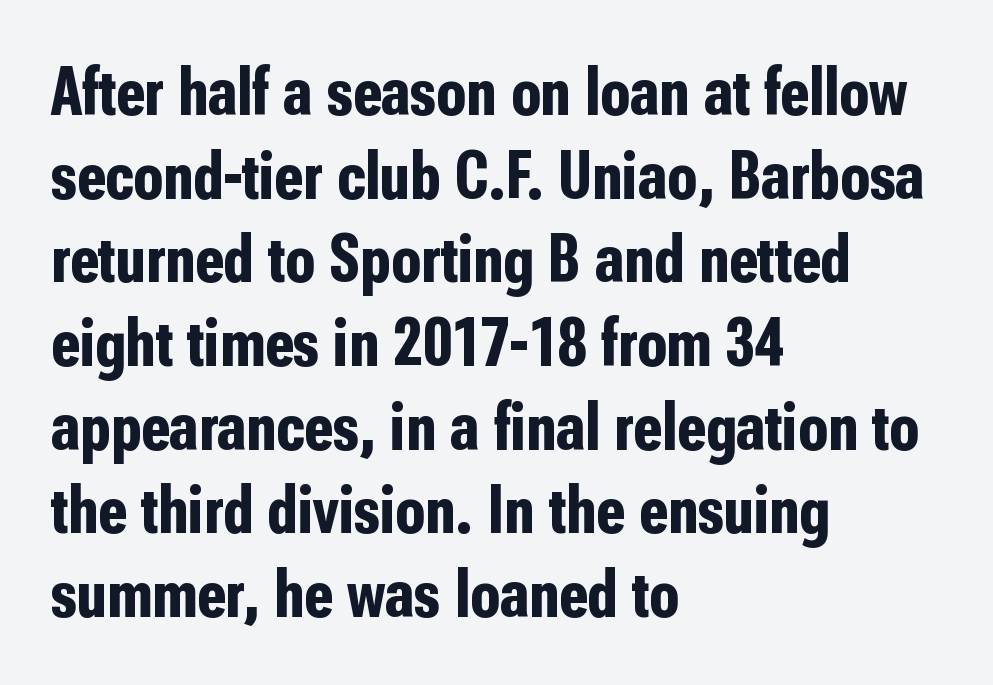
A typesetter would mark this as roman, not italic. You'd pick this weight for a headline — it's a proper bold. Unlike a traditional serif, this face leaves its strokes unadorned. Lines of text with bare space underneath.
